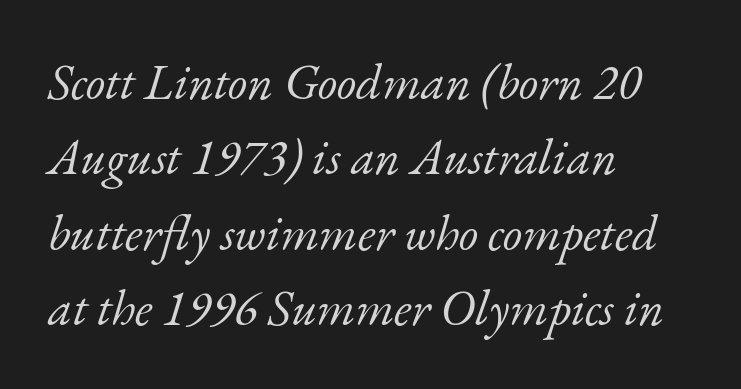
{"serif": "yes", "italic": "yes", "lean": "right", "slant_degrees": 17, "bold": "no", "weight": "light", "width": "normal", "stroke_contrast": "low", "x_height": "small", "monospaced": "no", "underline": "no", "align": "left", "line_spacing": "normal", "line_spacing_ratio": 1.51, "letter_spacing": "normal", "letter_spacing_em": 0.0, "glyph_px": 50}
